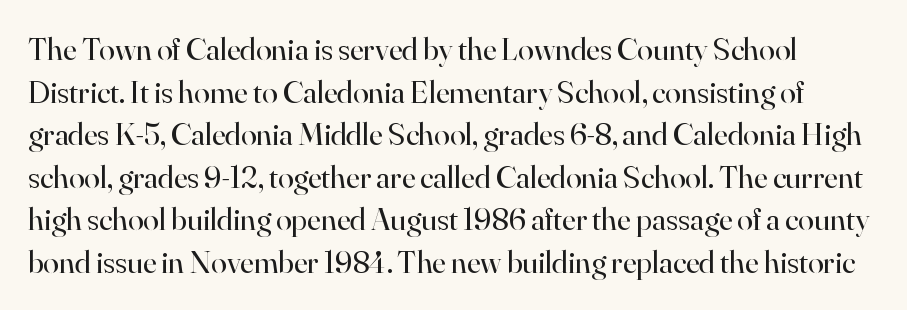
Anything drawn beneath the words? Only blank space. Stem width sits at or under what a default text font uses. Look at the tracking — it's just the regular setting, nothing added. Letterform terminals end in serifs throughout the passage. A typesetter would mark this as roman, not italic.
